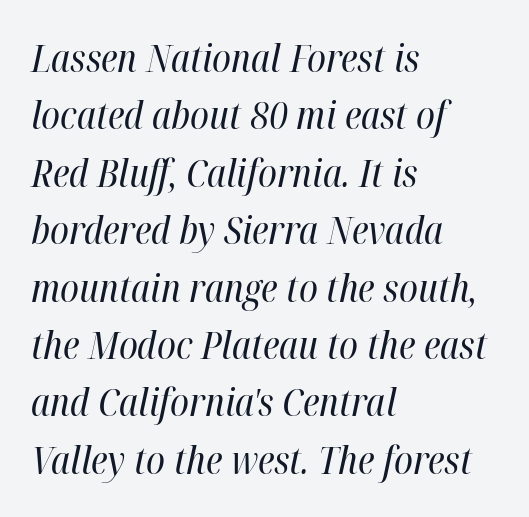
The image shows 38 px regular-weight, condensed type, italic (leaning right); set left-aligned, normal line spacing (1.51x), normal letter spacing, not underlined; high stroke contrast and a medium x-height.
